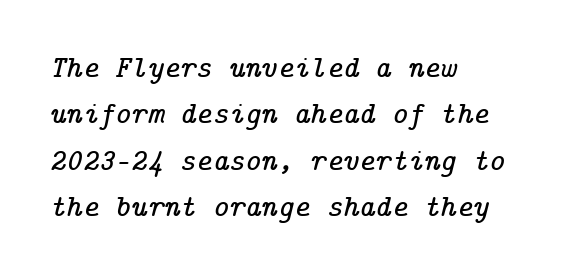
{"serif": "yes", "italic": "yes", "lean": "right", "slant_degrees": 14, "width": "normal", "stroke_contrast": "low", "x_height": "medium", "underline": "no", "align": "left", "line_spacing": "normal", "line_spacing_ratio": 1.5, "letter_spacing": "normal", "letter_spacing_em": 0.0, "glyph_px": 31}
